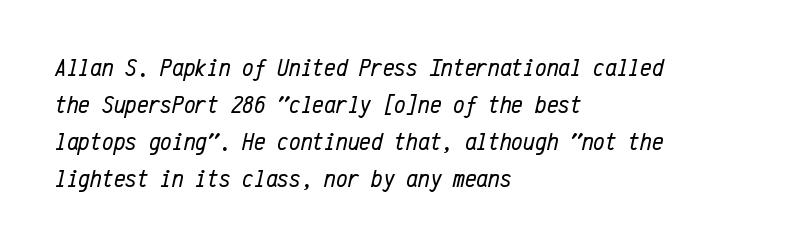
{"italic": "yes", "lean": "right", "slant_degrees": 12, "bold": "no", "underline": "no", "align": "left", "line_spacing": "normal", "line_spacing_ratio": 1.42, "letter_spacing": "normal", "letter_spacing_em": 0.0, "glyph_px": 26}
